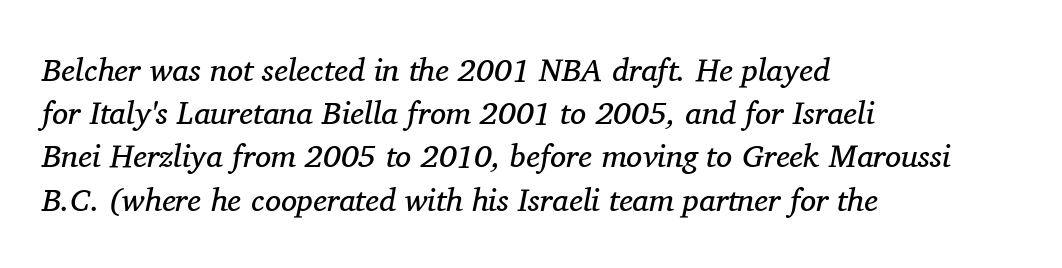
These lines keep a tight, regular rhythm from letter to letter. Horizontally, the lines are justified to the leading edge only. Just letters on the line, the space beneath them empty. The line-height multiplier appears to be the usual default.
